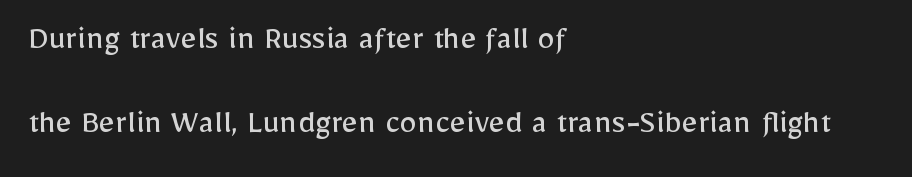
Q: Is the text bold? A: No.
Q: Is the text italic (slanted)? A: No, it is upright.
Q: Is the typeface a serif or a sans-serif typeface? A: Sans-serif.
Q: Is the text underlined? A: No.
Q: How is the paragraph aligned? A: Left-aligned.
Q: Is the spacing between letters normal or unusually wide? A: Normal.
Q: Is the spacing between lines tight, normal or loose? A: Loose.
Q: Width (condensed, normal, or wide)? A: Normal.
Q: Stroke contrast? A: Low.
Q: x-height? A: Medium.
Q: Monospaced? A: No.
